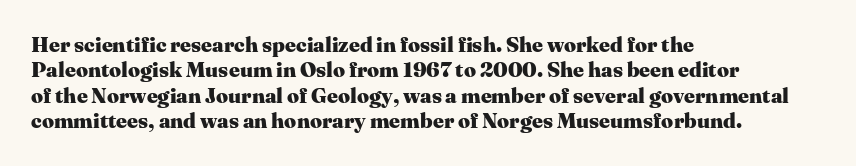
The gaps between neighbouring characters are ordinary and unremarkable. Heavy, bold letterforms. Posture: straight, roman, zero tilt. Caption: multi-line text, flush left, ragged right. Clear beneath every line of the passage.
